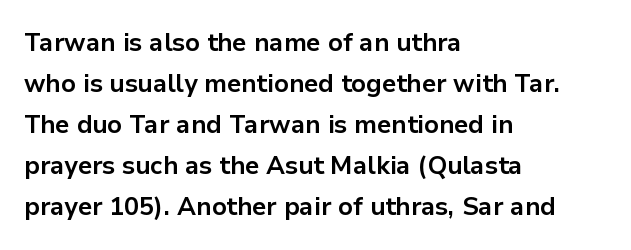
Q: Is the text bold? A: Yes.
Q: Is the text italic (slanted)? A: No, it is upright.
Q: Is the text underlined? A: No.
Q: How is the paragraph aligned? A: Left-aligned.
Q: Is the spacing between letters normal or unusually wide? A: Normal.
Q: Is the spacing between lines tight, normal or loose? A: Normal.
